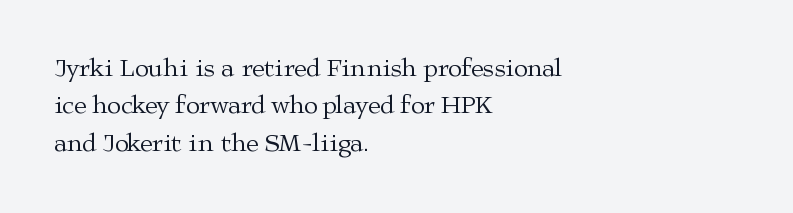
The image shows 25 px text type, upright; set left-aligned, normal line spacing (1.5x), normal letter spacing, not underlined.
